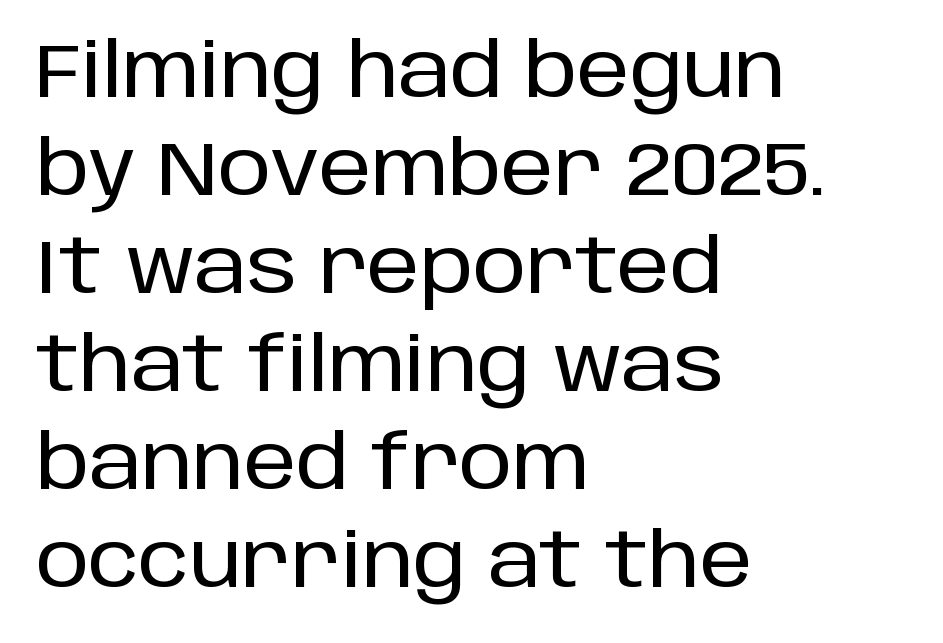
The image shows 76 px sans-serif type, upright; set left-aligned, normal line spacing (1.29x), normal letter spacing, not underlined; low stroke contrast and a large x-height.
